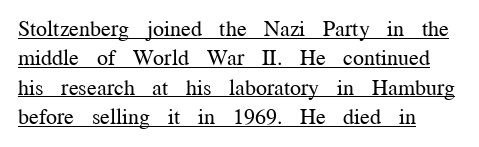
Vertical strokes here are truly vertical. Underline: present. The ragged edge is on the right, which tells us the setting is flush left. The passage shown is not bold in any degree. Spacing between characters is what you'd get straight out of the box. The lines sit at an ordinary, default distance from one another.
